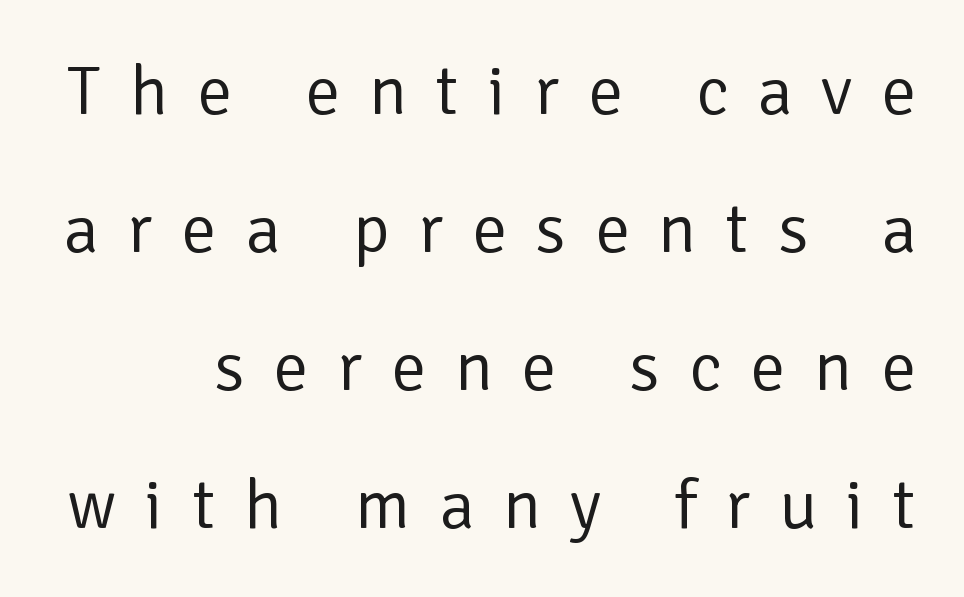
Q: Is the text bold? A: No.
Q: Is the text italic (slanted)? A: No, it is upright.
Q: Is the typeface a serif or a sans-serif typeface? A: Sans-serif.
Q: Is the text underlined? A: No.
Q: Is the spacing between letters normal or unusually wide? A: Unusually wide.
Q: Is the spacing between lines tight, normal or loose? A: Loose.
Q: Width (condensed, normal, or wide)? A: Normal.
Q: Stroke contrast? A: Low.
Q: x-height? A: Medium.
Q: Monospaced? A: No.
